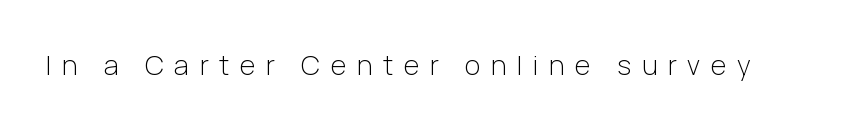
{"italic": "no", "bold": "no", "underline": "no", "letter_spacing": "wide", "letter_spacing_em": 0.39, "glyph_px": 27}
